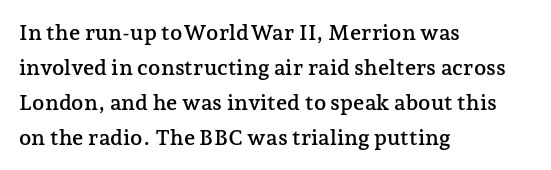
Q: Is the text italic (slanted)? A: No, it is upright.
Q: Is the text underlined? A: No.
Q: How is the paragraph aligned? A: Left-aligned.
Q: Is the spacing between letters normal or unusually wide? A: Normal.
Q: Is the spacing between lines tight, normal or loose? A: Normal.
